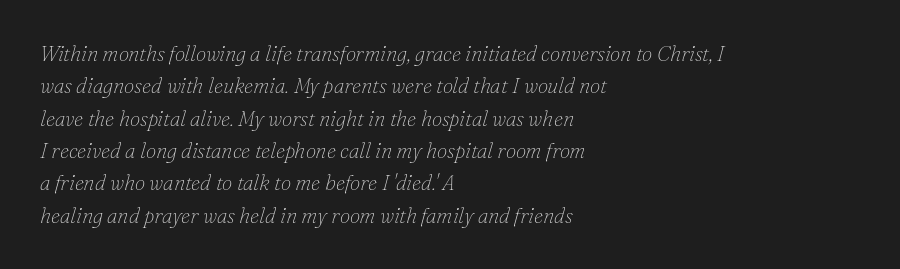
Q: Is the text bold? A: No.
Q: Is the text italic (slanted)? A: Yes, it leans right by about 16 degrees.
Q: Is the text underlined? A: No.
Q: How is the paragraph aligned? A: Left-aligned.
Q: Is the spacing between letters normal or unusually wide? A: Normal.
Q: Is the spacing between lines tight, normal or loose? A: Normal.
